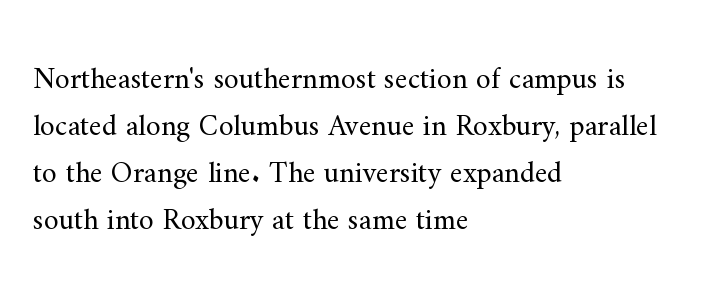
The paragraph shown leans on its left margin. A typesetter would label this face a serif. You could not count columns in this text — the font is proportionally spaced. The foot of each line stays bare and open.
